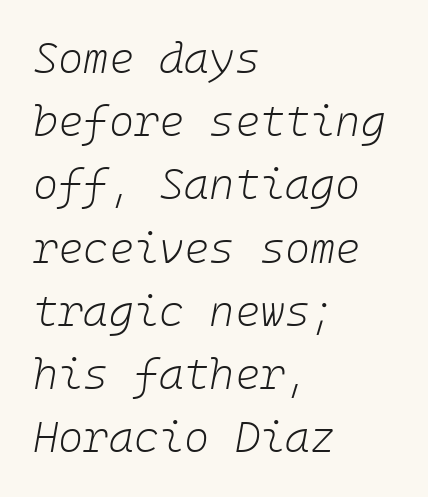
{"italic": "yes", "lean": "right", "slant_degrees": 10, "bold": "no", "weight": "light", "width": "normal", "stroke_contrast": "low", "x_height": "medium", "underline": "no", "align": "left", "line_spacing": "normal", "line_spacing_ratio": 1.47, "letter_spacing": "normal", "letter_spacing_em": 0.0, "glyph_px": 43}
